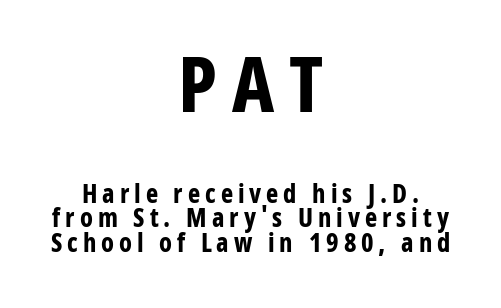
The image shows 77 px bold, condensed sans-serif type, upright; set centered, tight line spacing (0.95x), not underlined; the first (top) block is 2.96x larger; low stroke contrast and a medium x-height.
